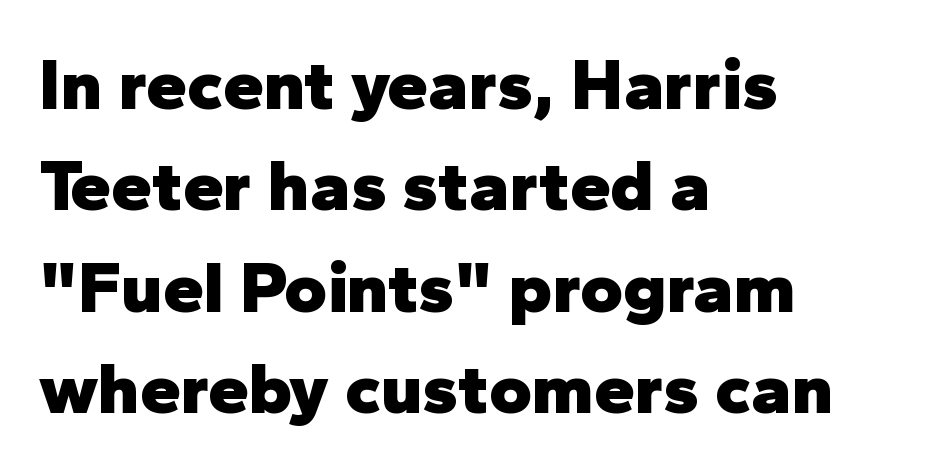
Normally led — the rows are evenly, conventionally spaced. Posture: straight, roman, zero tilt. No word sits above an underline. Spacing verdict: proportional, widths tailored to each character. Does the weight exceed regular? Yes, all the way to bold. These lines are set flush left with a ragged right edge.
